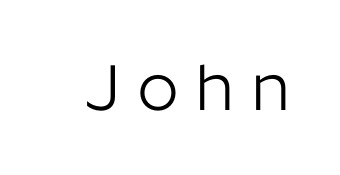
Is this a fixed-width face? No — the glyphs have proportional, varying widths. It's the straight-up-and-down kind of type. Anything drawn beneath the words? Only blank space. Unbolded letterforms with no extra heft. The tracking jumps out immediately: characters are airy and widely separated.
